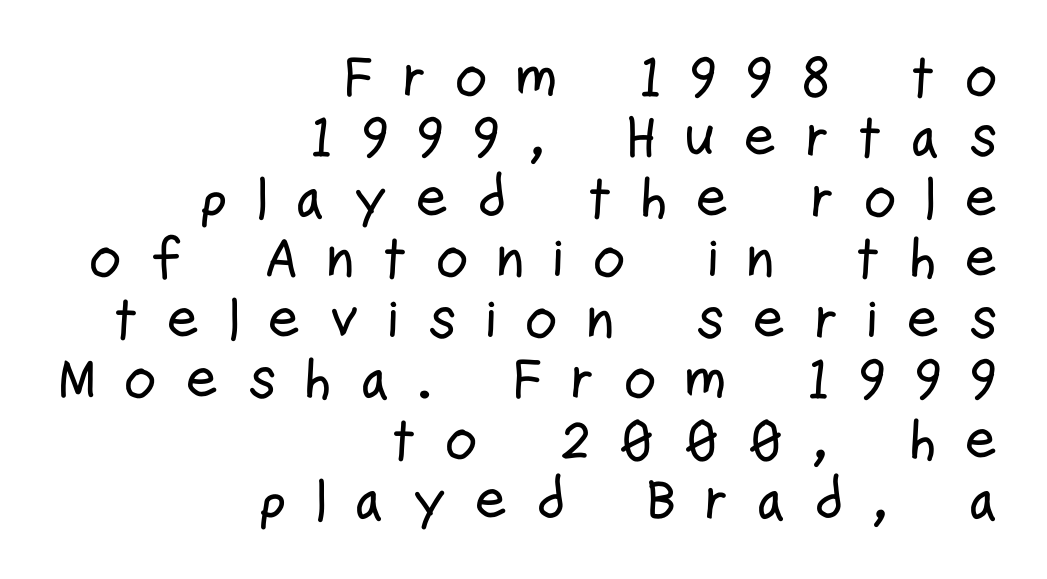
{"serif": "no", "italic": "no", "width": "condensed", "stroke_contrast": "low", "x_height": "medium", "monospaced": "no", "underline": "no", "align": "right", "line_spacing": "tight", "line_spacing_ratio": 1.06, "letter_spacing": "wide", "letter_spacing_em": 0.48, "glyph_px": 57}
